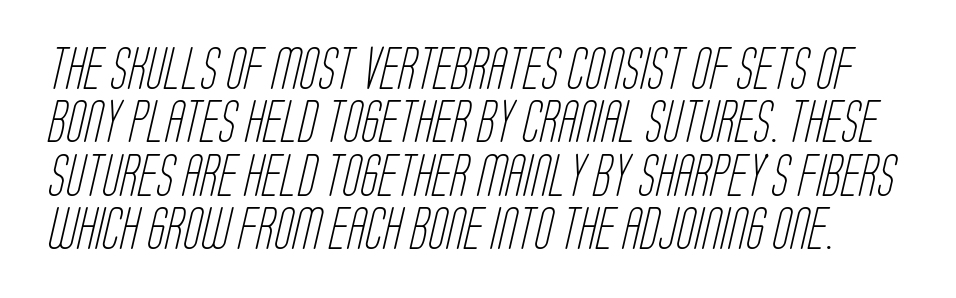
Q: Is the text bold? A: No.
Q: Is the typeface a serif or a sans-serif typeface? A: Sans-serif.
Q: Is the text underlined? A: No.
Q: Is the spacing between letters normal or unusually wide? A: Normal.
Q: Is the spacing between lines tight, normal or loose? A: Normal.
Q: Width (condensed, normal, or wide)? A: Condensed.
Q: Stroke contrast? A: Low.
Q: x-height? A: Large.
Q: Monospaced? A: No.
